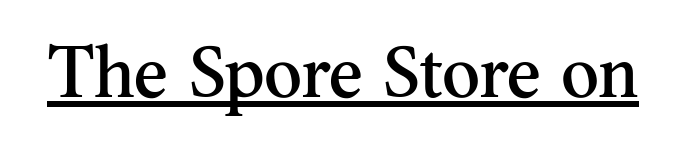
The image shows 72 px serif type, upright; set normal letter spacing, underlined; medium stroke contrast and a small x-height.
